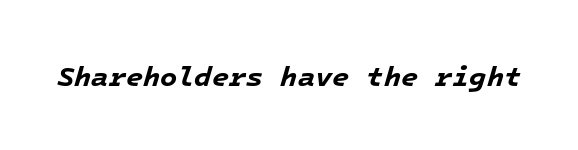
{"italic": "yes", "lean": "right", "slant_degrees": 16, "bold": "yes", "weight": "bold", "width": "normal", "stroke_contrast": "low", "x_height": "medium", "monospaced": "yes", "underline": "no", "letter_spacing": "normal", "letter_spacing_em": 0.0, "glyph_px": 28}
